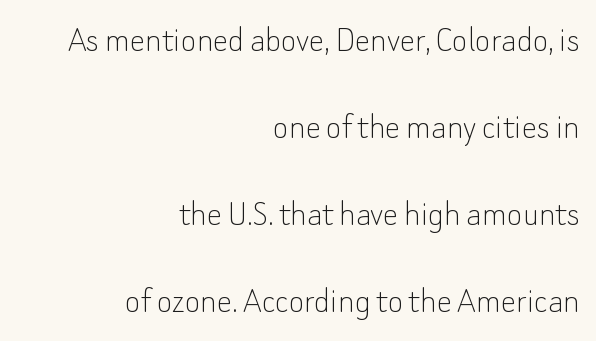
What's the leading like? Stretched, with rows far apart. The line texture is even and compact thanks to regular tracking. Check under the words: just untouched page. Think of a printed novel: that variable character pitch is what you see here. The lettering stays uniformly vertical, giving the passage a roman look. The weight would be labelled regular, book, light, or lighter still.
